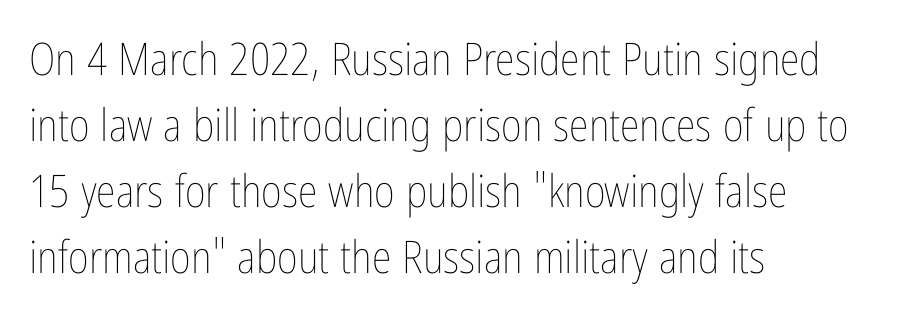
Q: Is the text bold? A: No.
Q: Is the text italic (slanted)? A: No, it is upright.
Q: Is the text underlined? A: No.
Q: How is the paragraph aligned? A: Left-aligned.
Q: Is the spacing between letters normal or unusually wide? A: Normal.
Q: Is the spacing between lines tight, normal or loose? A: Normal.
Q: Width (condensed, normal, or wide)? A: Condensed.
Q: Stroke contrast? A: Low.
Q: x-height? A: Medium.
Q: Monospaced? A: No.
